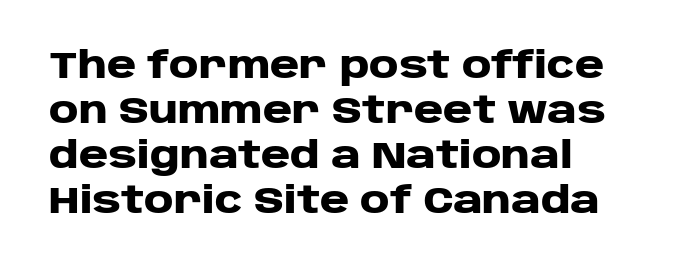
The image shows 36 px heavy, wide sans-serif type, upright; set normal line spacing (1.25x), normal letter spacing, not underlined; low stroke contrast and a large x-height.
